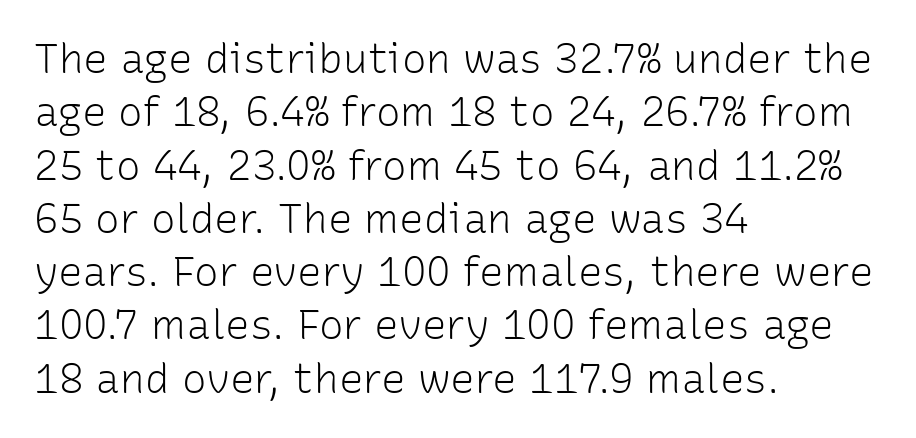
The image shows 41 px light sans-serif type, upright; set left-aligned, normal line spacing (1.3x), normal letter spacing, not underlined; low stroke contrast and a medium x-height.
